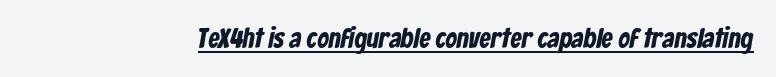
Underlined type. Spacing between characters is what you'd get straight out of the box. The face used here is a sans, in the tradition of grotesques and geometrics. A typesetter would call this proportional, since set widths differ per character.
